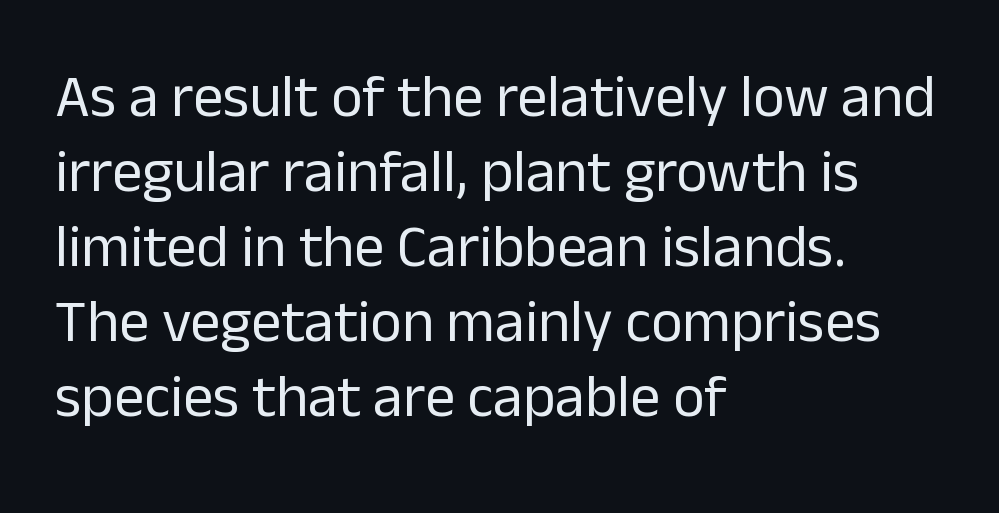
The image shows 60 px regular-weight sans-serif type, upright; set left-aligned, normal line spacing (1.25x), normal letter spacing, not underlined; low stroke contrast and a medium x-height.
